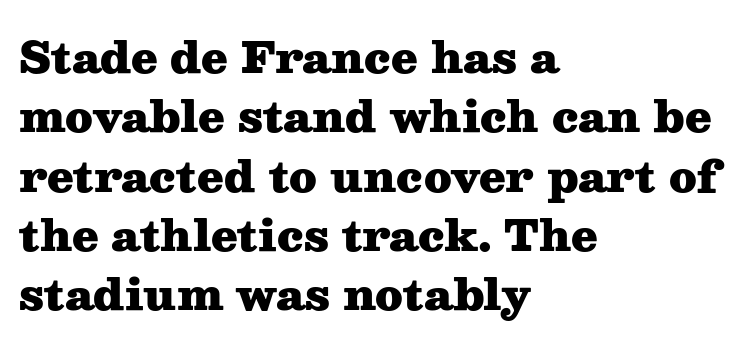
Students, this is bold: see how much ink each stroke carries. Every character sits straight up, as roman type does. This rendering leaves character spacing at its baseline value. The foot of each line stays bare and open. Varying glyph widths throughout — classic text-font behaviour. Look at the bottom of the vertical strokes: they flare into serifs here.
